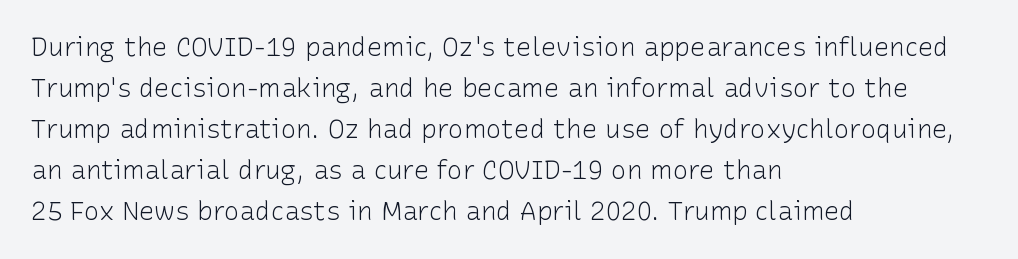
Q: Is the text bold? A: No.
Q: Is the text italic (slanted)? A: No, it is upright.
Q: Is the text underlined? A: No.
Q: How is the paragraph aligned? A: Left-aligned.
Q: Is the spacing between letters normal or unusually wide? A: Normal.
Q: Is the spacing between lines tight, normal or loose? A: Normal.
